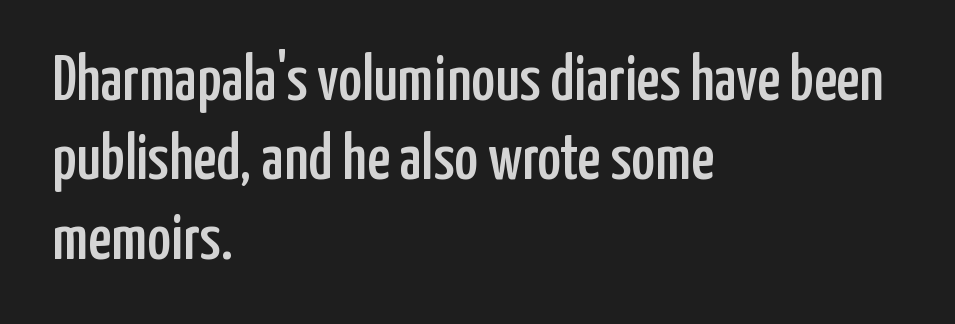
The image shows 64 px condensed sans-serif type, upright; set left-aligned, line spacing 1.24x, normal letter spacing, not underlined; low stroke contrast and a medium x-height.
